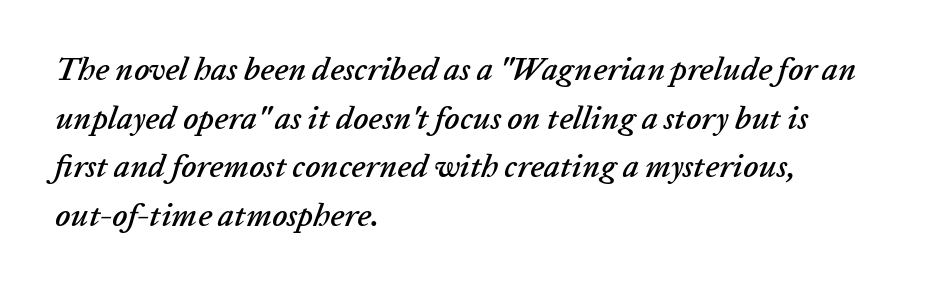
The image shows 32 px text type, italic (leaning right); set left-aligned, normal line spacing (1.52x), normal letter spacing, not underlined; low stroke contrast and a medium x-height.
